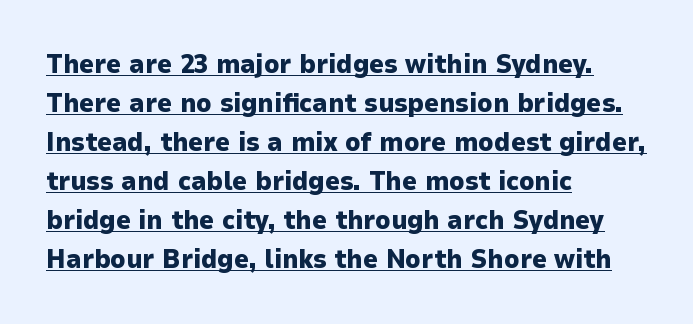
Q: Is the text bold? A: Yes.
Q: Is the text italic (slanted)? A: No, it is upright.
Q: Is the text underlined? A: Yes.
Q: How is the paragraph aligned? A: Left-aligned.
Q: Is the spacing between letters normal or unusually wide? A: Normal.
Q: Is the spacing between lines tight, normal or loose? A: Normal.
